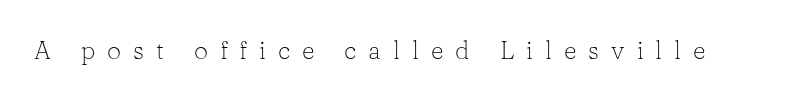
{"italic": "no", "bold": "no", "underline": "no", "letter_spacing": "wide", "letter_spacing_em": 0.48, "glyph_px": 25}
